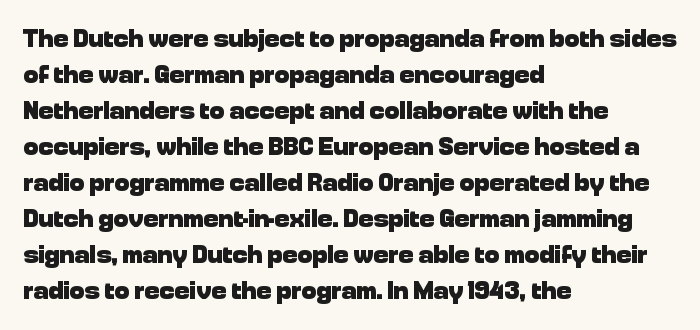
Q: Is the text bold? A: Yes.
Q: Is the text italic (slanted)? A: No, it is upright.
Q: Is the text underlined? A: No.
Q: How is the paragraph aligned? A: Left-aligned.
Q: Is the spacing between letters normal or unusually wide? A: Normal.
Q: Is the spacing between lines tight, normal or loose? A: Normal.
